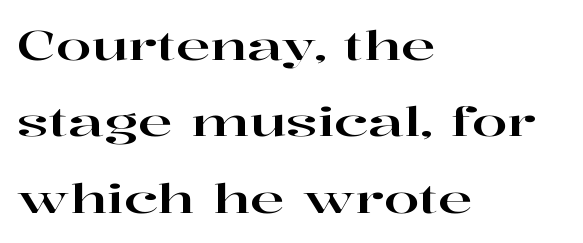
{"serif": "yes", "italic": "no", "width": "wide", "stroke_contrast": "high", "x_height": "medium", "monospaced": "no", "underline": "no", "align": "left", "line_spacing_ratio": 1.86, "letter_spacing": "normal", "letter_spacing_em": 0.0, "glyph_px": 41}
